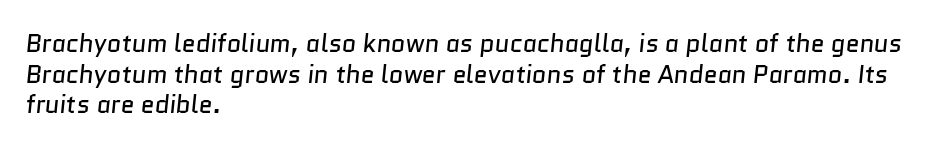
The image shows 25 px text type; set left-aligned, line spacing 1.23x, normal letter spacing, not underlined.
